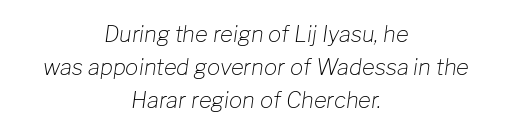
The image shows 22 px text type, italic (leaning right); set centered, normal line spacing (1.5x), normal letter spacing, not underlined.
